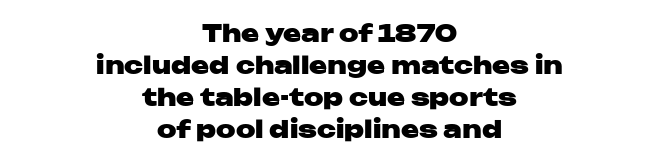
{"italic": "no", "bold": "yes", "underline": "no", "align": "center", "line_spacing": "normal", "line_spacing_ratio": 1.34, "letter_spacing": "normal", "letter_spacing_em": 0.0, "glyph_px": 24}
